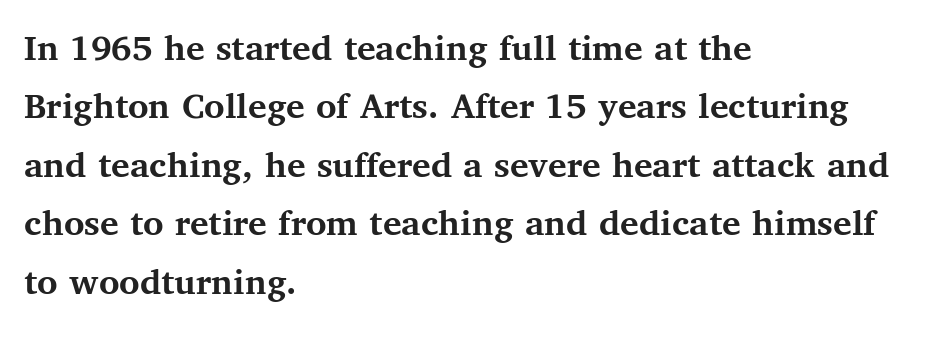
The image shows 39 px semibold serif type, upright; set left-aligned, normal line spacing (1.5x), normal letter spacing, not underlined; medium stroke contrast and a medium x-height.
